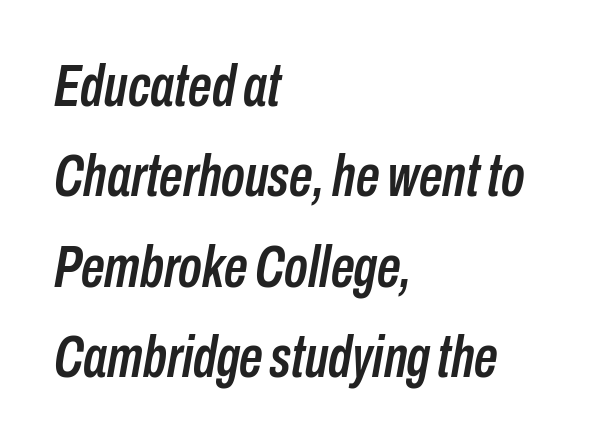
Q: Is the text italic (slanted)? A: Yes, it leans right by about 10 degrees.
Q: Is the text underlined? A: No.
Q: How is the paragraph aligned? A: Left-aligned.
Q: Is the spacing between letters normal or unusually wide? A: Normal.
Q: Is the spacing between lines tight, normal or loose? A: Normal.
Q: Width (condensed, normal, or wide)? A: Condensed.
Q: Stroke contrast? A: Low.
Q: x-height? A: Medium.
Q: Monospaced? A: No.
